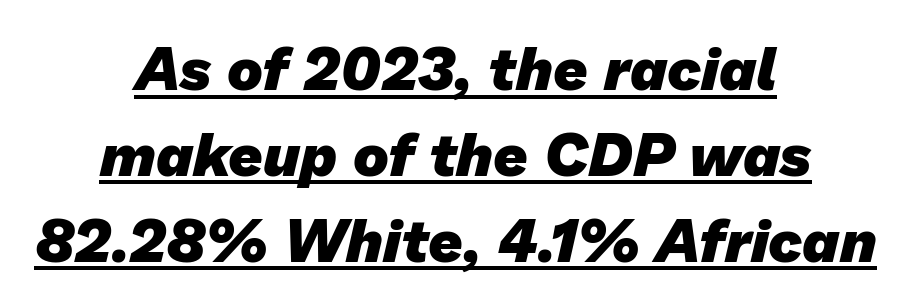
Q: Is the text bold? A: Yes.
Q: Is the typeface a serif or a sans-serif typeface? A: Sans-serif.
Q: Is the text underlined? A: Yes.
Q: How is the paragraph aligned? A: Centered.
Q: Is the spacing between letters normal or unusually wide? A: Normal.
Q: Is the spacing between lines tight, normal or loose? A: Normal.
Q: Width (condensed, normal, or wide)? A: Normal.
Q: Stroke contrast? A: Low.
Q: x-height? A: Medium.
Q: Monospaced? A: No.
